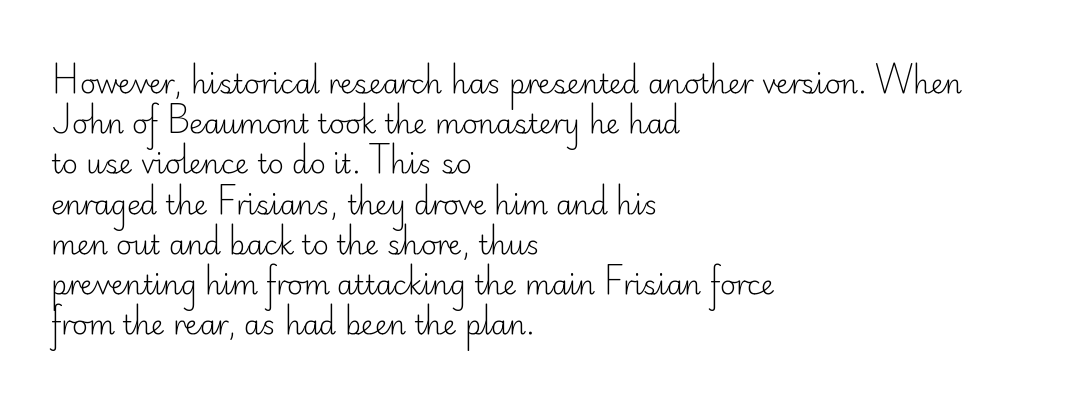
Q: Is the text bold? A: No.
Q: Is the text italic (slanted)? A: No, it is upright.
Q: Is the text underlined? A: No.
Q: How is the paragraph aligned? A: Left-aligned.
Q: Is the spacing between letters normal or unusually wide? A: Normal.
Q: Is the spacing between lines tight, normal or loose? A: Normal.
